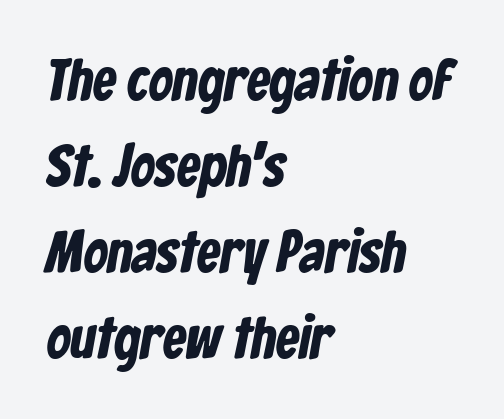
Q: Is the text bold? A: Yes.
Q: Is the typeface a serif or a sans-serif typeface? A: Sans-serif.
Q: Is the text underlined? A: No.
Q: How is the paragraph aligned? A: Left-aligned.
Q: Is the spacing between letters normal or unusually wide? A: Normal.
Q: Is the spacing between lines tight, normal or loose? A: Normal.
Q: Width (condensed, normal, or wide)? A: Condensed.
Q: Stroke contrast? A: Low.
Q: x-height? A: Medium.
Q: Monospaced? A: No.
